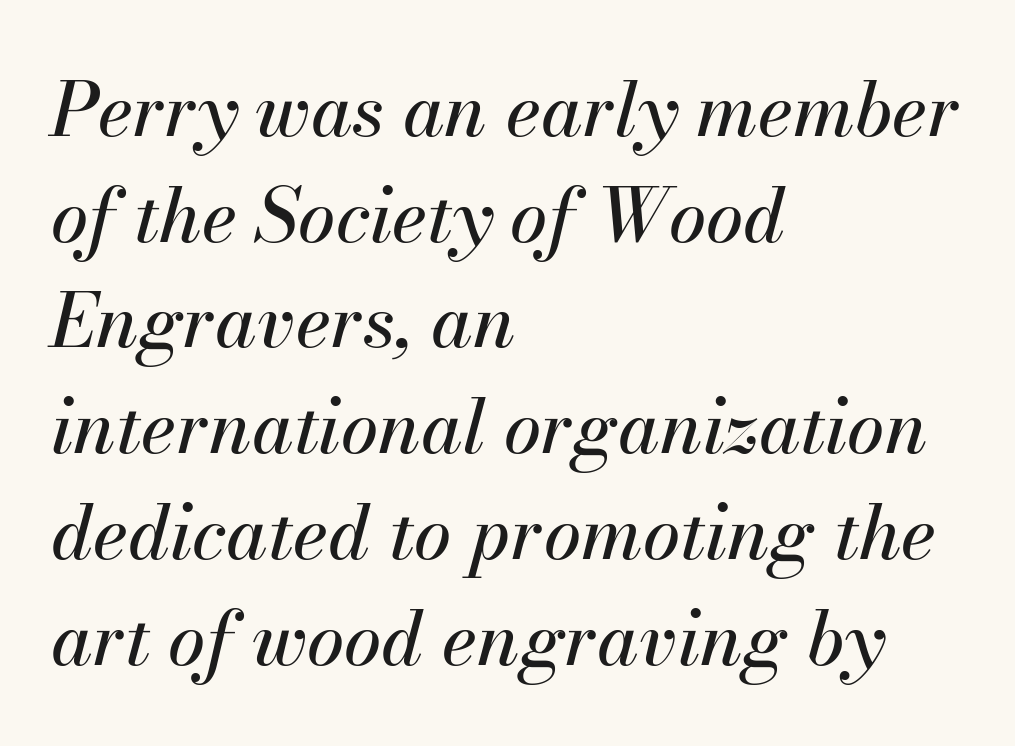
{"italic": "yes", "lean": "right", "slant_degrees": 13, "width": "normal", "stroke_contrast": "medium", "x_height": "small", "monospaced": "no", "underline": "no", "align": "left", "line_spacing": "normal", "line_spacing_ratio": 1.41, "letter_spacing": "normal", "letter_spacing_em": 0.0, "glyph_px": 75}
